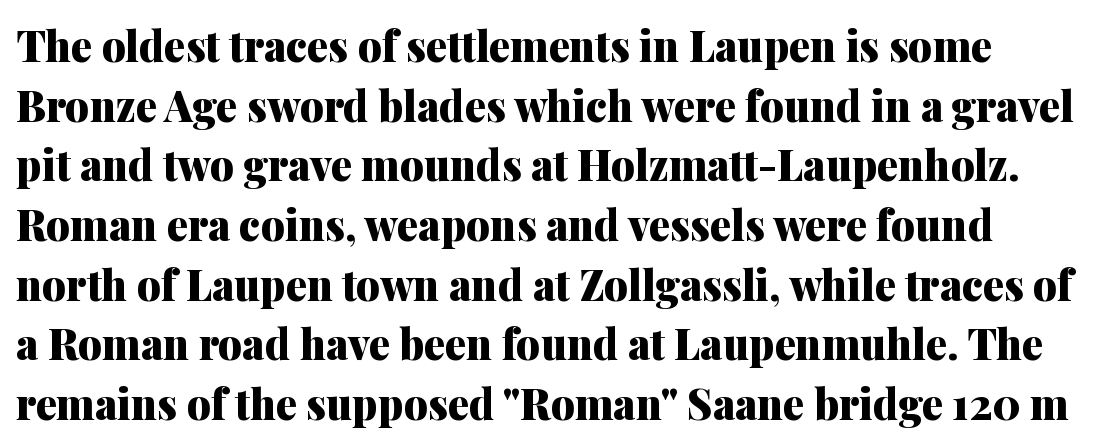
The axis of the letterforms is exactly vertical. Thick stems and heavy bowls — unmistakably bold. Nothing unusual about the tracking: characters are spaced as the font intends. The space beneath each line is pristine and unruled. Compared with typical paragraphs, the rows here are spaced about the same. The letters carry serifs — small finishing strokes at the ends of their stems.
